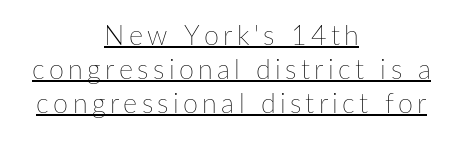
The image shows 27 px text type, upright; set centered, normal line spacing (1.26x), underlined.
